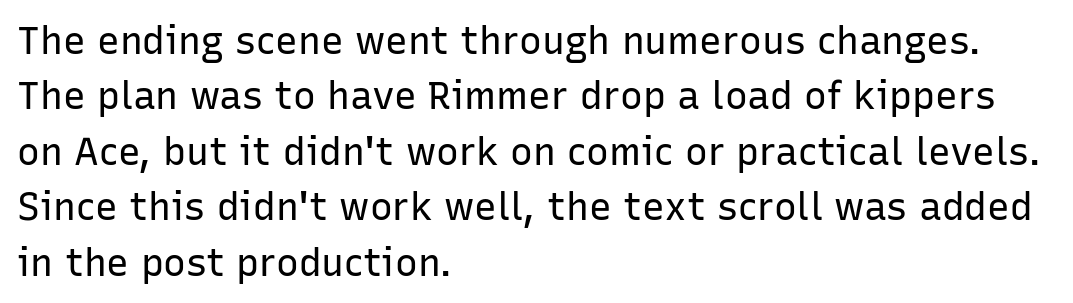
No letter is thick-stroked: the sample isn't bold. Unlike a traditional serif, this face leaves its strokes unadorned. The rendering uses natural spacing where letterforms have individual widths. Underline: absent. Tall strokes in this sample are plumb rather than angled.
